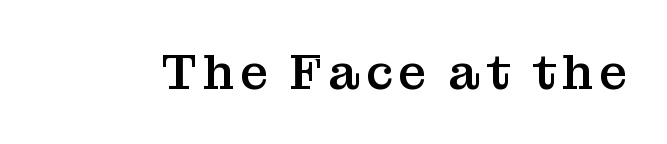
Q: Is the text italic (slanted)? A: No, it is upright.
Q: Is the typeface a serif or a sans-serif typeface? A: Serif.
Q: Is the text underlined? A: No.
Q: Width (condensed, normal, or wide)? A: Normal.
Q: Stroke contrast? A: Medium.
Q: x-height? A: Medium.
Q: Monospaced? A: No.
